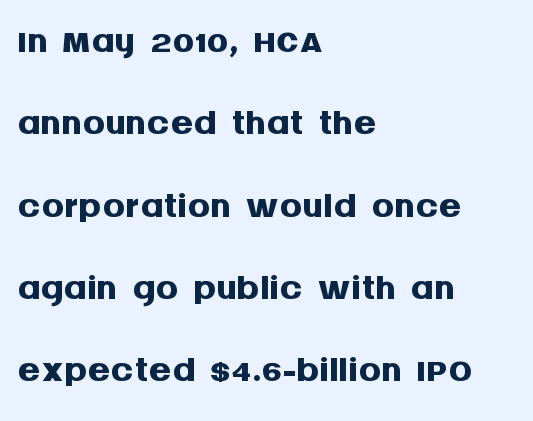
Q: Is the text bold? A: Yes.
Q: Is the text italic (slanted)? A: No, it is upright.
Q: Is the typeface a serif or a sans-serif typeface? A: Sans-serif.
Q: Is the text underlined? A: No.
Q: How is the paragraph aligned? A: Left-aligned.
Q: Is the spacing between letters normal or unusually wide? A: Normal.
Q: Is the spacing between lines tight, normal or loose? A: Normal.
Q: Width (condensed, normal, or wide)? A: Normal.
Q: Stroke contrast? A: Medium.
Q: x-height? A: Large.
Q: Monospaced? A: No.
